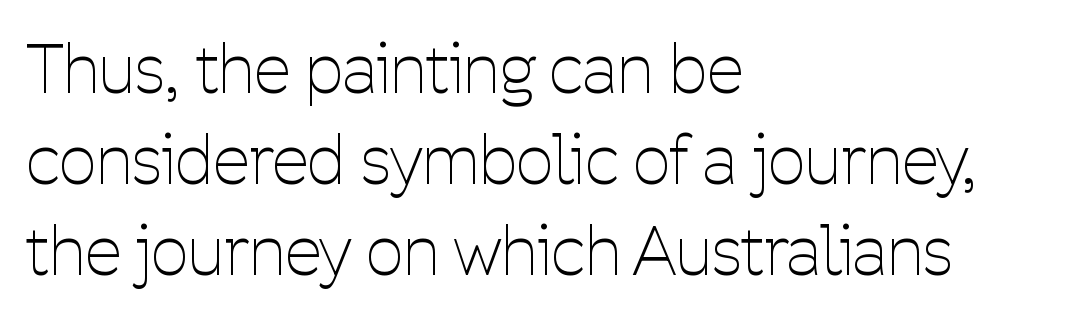
The letters advance in unequal steps, a hallmark of proportional type. Descenders are the only things crossing below the line. Rows of type keep a routine distance in the vertical direction. Is the letter spacing exaggerated? No — it looks like the ordinary default.
